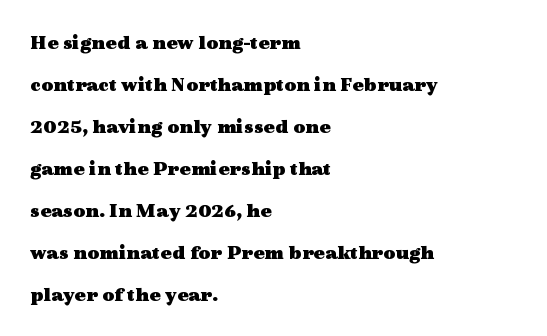
Each glyph is drawn with heavy, bold strokes. Students, note that the glyphs here touch the page at normal intervals. Horizontal bands of white between lines are thick stripes. Line beginnings align vertically; line endings do not.
